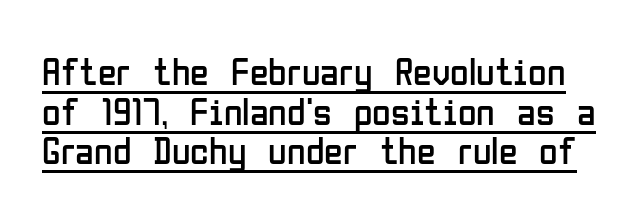
Q: Is the text bold? A: No.
Q: Is the text italic (slanted)? A: No, it is upright.
Q: Is the typeface a serif or a sans-serif typeface? A: Sans-serif.
Q: Is the text underlined? A: Yes.
Q: Is the spacing between letters normal or unusually wide? A: Normal.
Q: Is the spacing between lines tight, normal or loose? A: Tight.
Q: Width (condensed, normal, or wide)? A: Condensed.
Q: Stroke contrast? A: Low.
Q: x-height? A: Medium.
Q: Monospaced? A: No.
